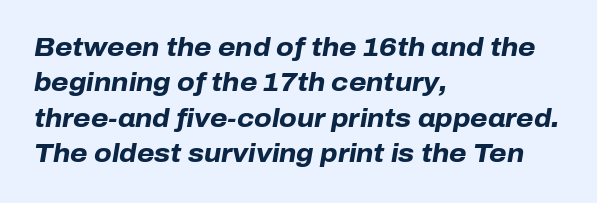
The image shows 25 px bold type, italic (leaning right); set left-aligned, normal line spacing (1.42x), normal letter spacing, not underlined.
